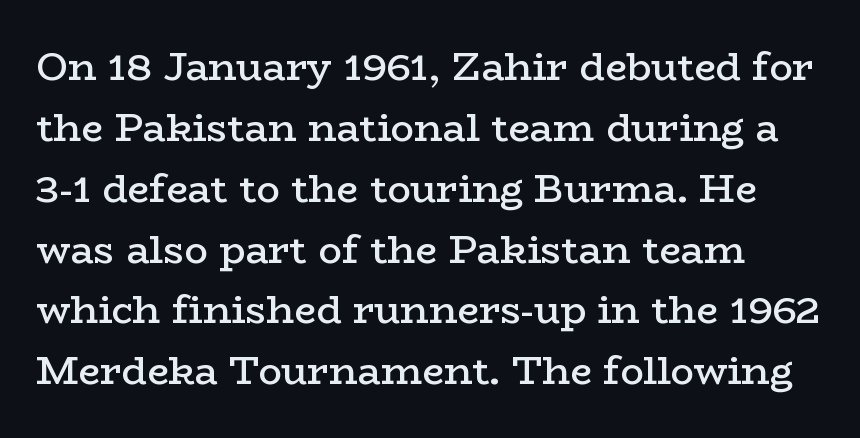
{"serif": "yes", "italic": "no", "bold": "semi", "weight": "semibold", "width": "wide", "stroke_contrast": "low", "x_height": "medium", "monospaced": "no", "underline": "no", "align": "left", "line_spacing": "normal", "line_spacing_ratio": 1.56, "letter_spacing": "normal", "letter_spacing_em": 0.0, "glyph_px": 39}
